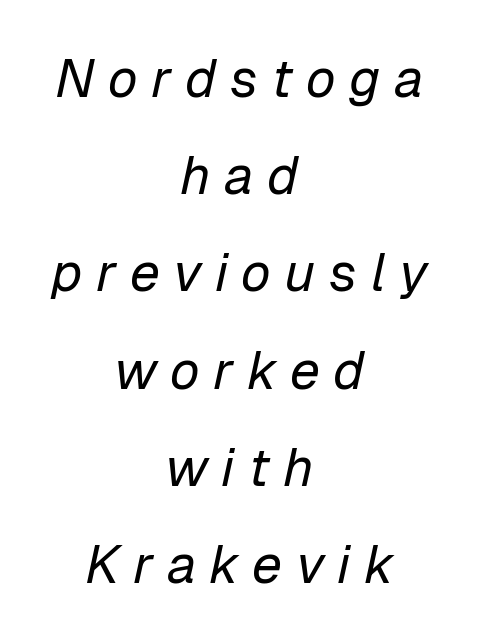
A typesetter would call this proportional, since set widths differ per character. These lines stack symmetrically, like a column narrowing and widening about its center. A quiet, ordinary-to-light weight characterises the typeface. Slanted lettering throughout. Underline: absent. Look at the tracking — it's clearly loosened, letters drifting apart.
